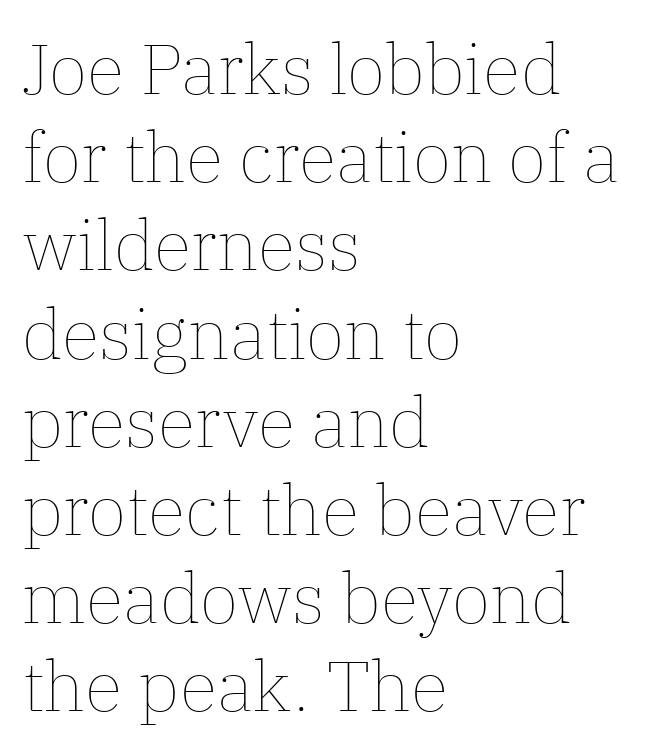
No chunkiness to these letters — they're not bold. Horizontally, the lines are justified to the leading edge only. Posture: vertical. Character widths vary here, with narrow letters taking less room than wide ones. The rendering keeps characters at their native spacing. The words here are not underlined.
